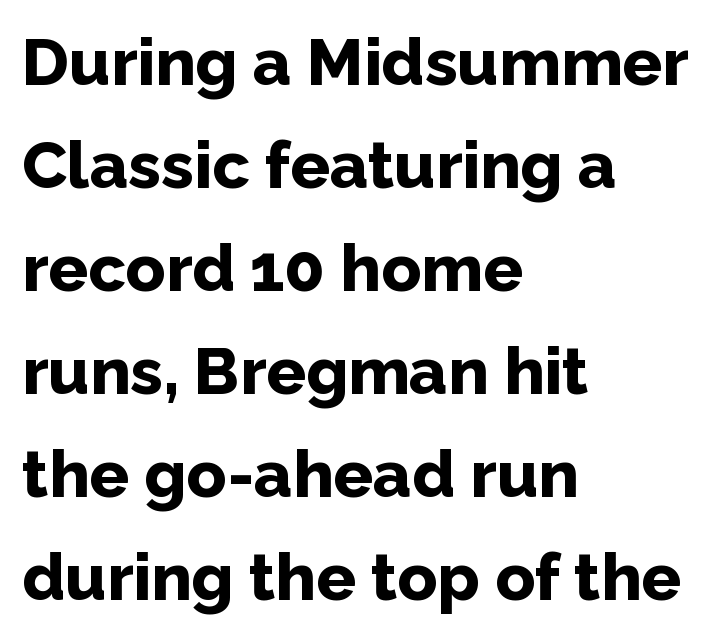
Q: Is the text bold? A: Yes.
Q: Is the text italic (slanted)? A: No, it is upright.
Q: Is the typeface a serif or a sans-serif typeface? A: Sans-serif.
Q: Is the text underlined? A: No.
Q: How is the paragraph aligned? A: Left-aligned.
Q: Is the spacing between letters normal or unusually wide? A: Normal.
Q: Is the spacing between lines tight, normal or loose? A: Normal.
Q: Width (condensed, normal, or wide)? A: Normal.
Q: Stroke contrast? A: Low.
Q: x-height? A: Medium.
Q: Monospaced? A: No.
